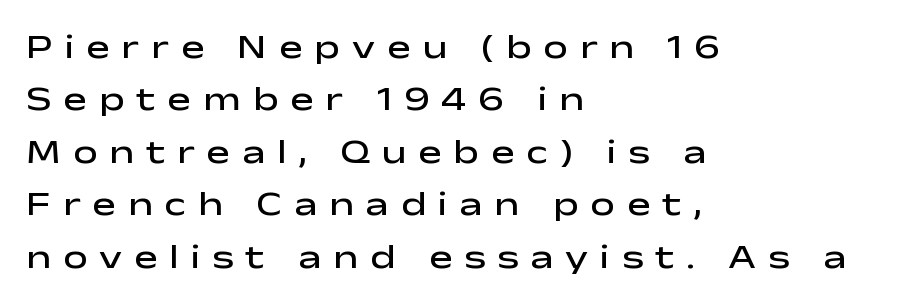
The image shows 35 px semibold, wide sans-serif type, upright; set left-aligned, normal line spacing (1.5x), unusually wide letter spacing (+0.34 em), not underlined; low stroke contrast and a medium x-height.
